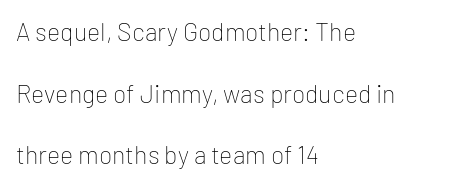
Q: Is the text bold? A: No.
Q: Is the text italic (slanted)? A: No, it is upright.
Q: Is the text underlined? A: No.
Q: How is the paragraph aligned? A: Left-aligned.
Q: Is the spacing between letters normal or unusually wide? A: Normal.
Q: Is the spacing between lines tight, normal or loose? A: Loose.
